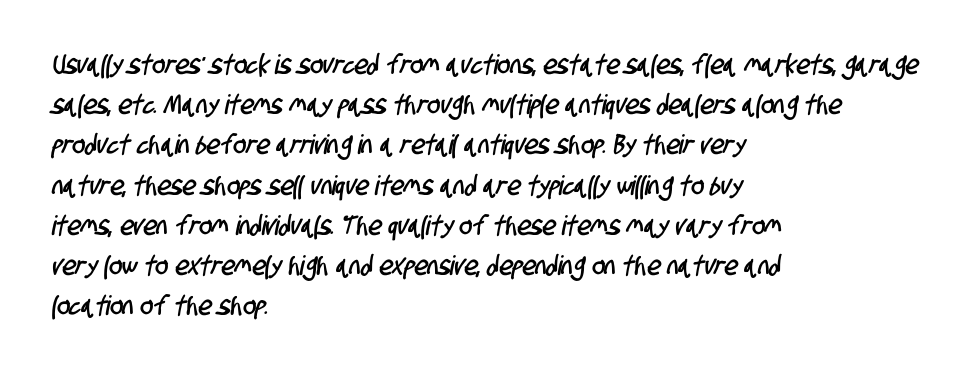
{"underline": "no", "align": "left", "line_spacing": "normal", "line_spacing_ratio": 1.49, "letter_spacing": "normal", "letter_spacing_em": 0.0, "glyph_px": 27}
